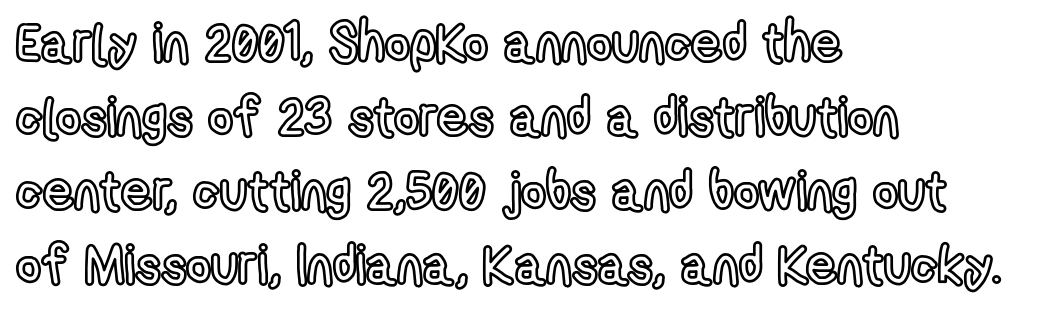
Q: Is the text italic (slanted)? A: No, it is upright.
Q: Is the text underlined? A: No.
Q: How is the paragraph aligned? A: Left-aligned.
Q: Is the spacing between letters normal or unusually wide? A: Normal.
Q: Is the spacing between lines tight, normal or loose? A: Normal.
Q: Width (condensed, normal, or wide)? A: Condensed.
Q: x-height? A: Medium.
Q: Monospaced? A: No.
